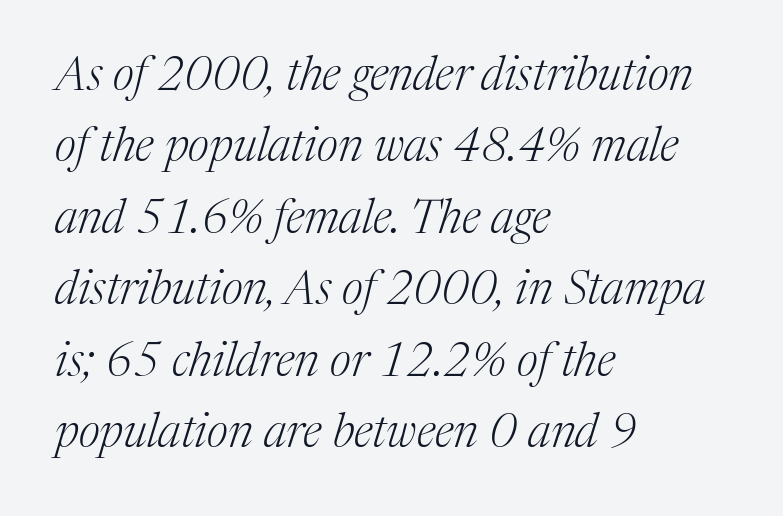
Italic? Definitely — the glyphs are oblique. Serif or sans? Serif — the stroke terminals have little feet. Words appear dense and cohesive because spacing is normal. Caption: face not bold, strokes unweighted. Character widths vary here, with narrow letters taking less room than wide ones.
